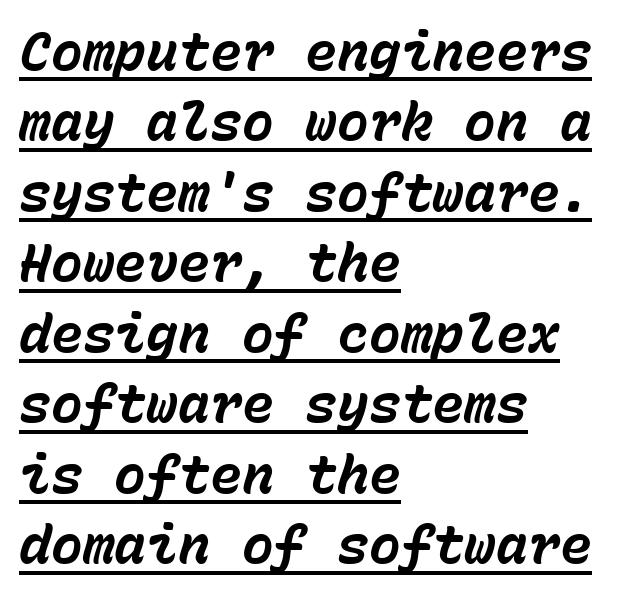
The image shows 53 px bold type, italic (leaning right), monospaced; set left-aligned, normal line spacing (1.33x), normal letter spacing, underlined; low stroke contrast and a medium x-height.
